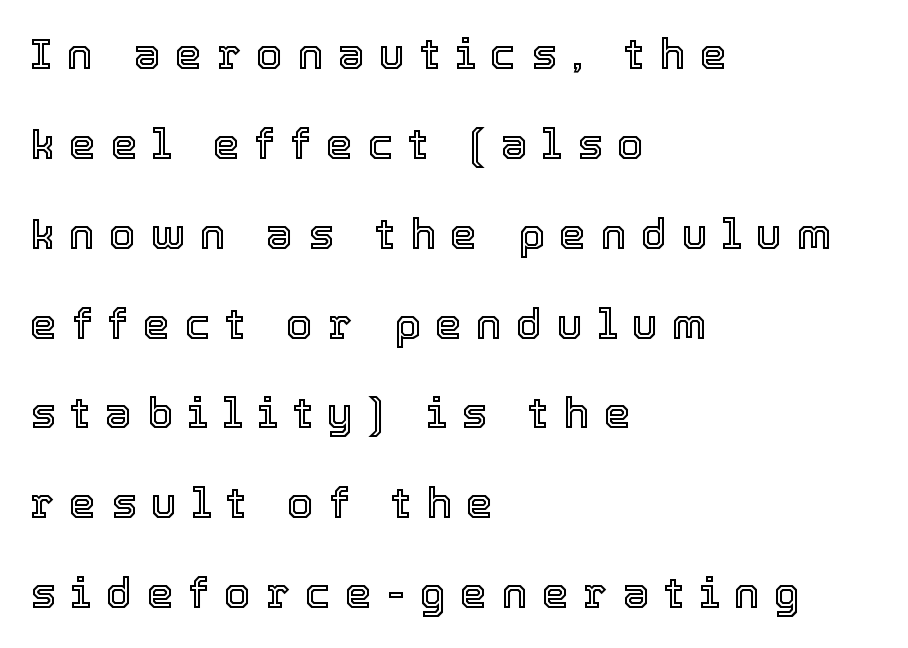
Q: Is the text italic (slanted)? A: No, it is upright.
Q: Is the text underlined? A: No.
Q: How is the paragraph aligned? A: Left-aligned.
Q: Is the spacing between letters normal or unusually wide? A: Unusually wide.
Q: Is the spacing between lines tight, normal or loose? A: Loose.
Q: Width (condensed, normal, or wide)? A: Normal.
Q: x-height? A: Medium.
Q: Monospaced? A: No.
